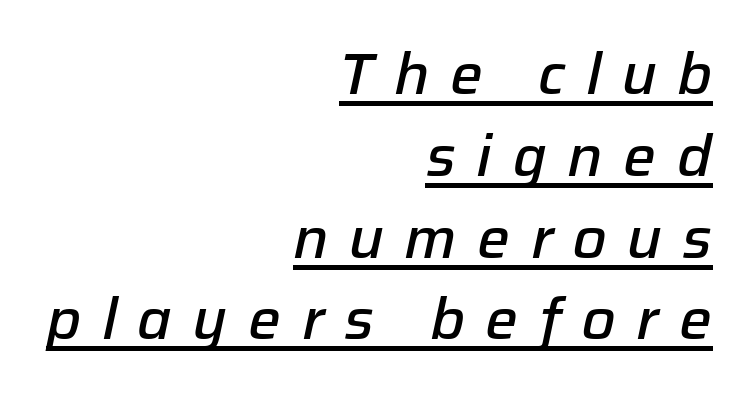
{"italic": "yes", "lean": "right", "slant_degrees": 12, "bold": "semi", "weight": "semibold", "width": "normal", "stroke_contrast": "low", "x_height": "medium", "monospaced": "no", "underline": "yes", "align": "right", "line_spacing": "normal", "line_spacing_ratio": 1.41, "letter_spacing": "wide", "letter_spacing_em": 0.35, "glyph_px": 58}
